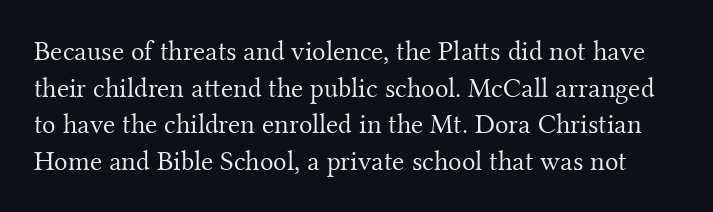
Clear beneath every line of the passage. Quick note: interline space is typical. Small tapered or slab feet sit at the stroke ends, so this counts as serif. A typesetter would call this zero additional tracking. The font sits on the lighter half of the weight spectrum, regular included.
